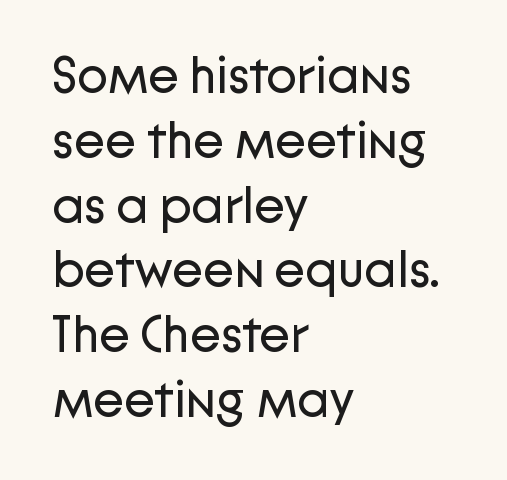
The image shows 51 px regular-weight sans-serif type, upright; set left-aligned, normal line spacing (1.27x), normal letter spacing, not underlined; low stroke contrast and a medium x-height.
